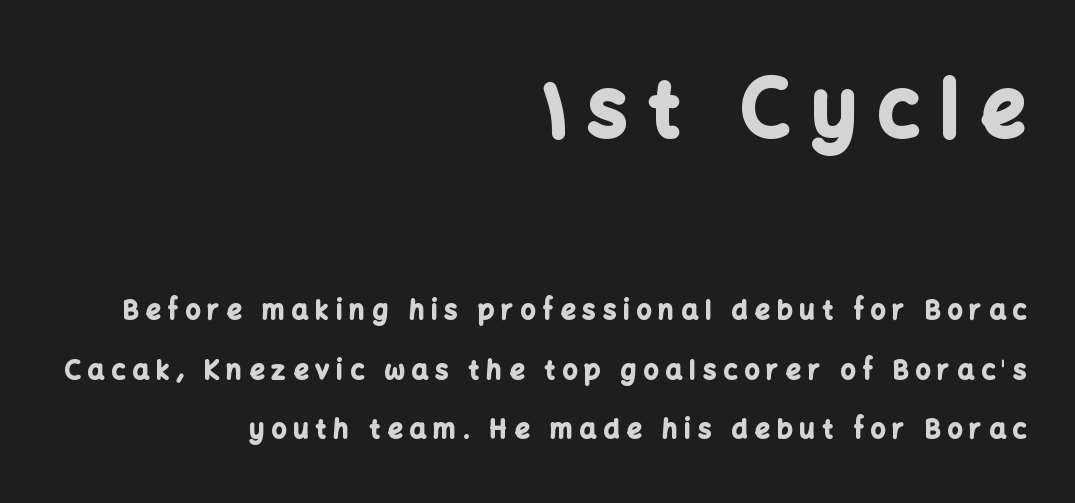
Q: Is the text bold? A: Yes.
Q: Is the text italic (slanted)? A: No, it is upright.
Q: Is the typeface a serif or a sans-serif typeface? A: Sans-serif.
Q: Is the text underlined? A: No.
Q: How is the paragraph aligned? A: Right-aligned.
Q: Is the spacing between letters normal or unusually wide? A: Unusually wide.
Q: Is the spacing between lines tight, normal or loose? A: Loose.
Q: Which block of text is set in a larger size, the first (top) or the second (bottom)? A: The first (top) one.
Q: Width (condensed, normal, or wide)? A: Normal.
Q: Stroke contrast? A: Low.
Q: x-height? A: Medium.
Q: Monospaced? A: No.
